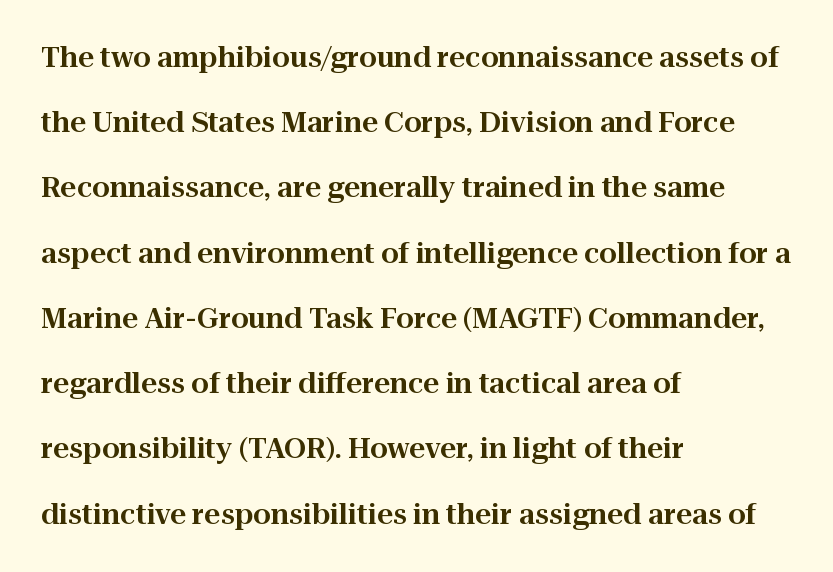
The image shows 28 px serif type, upright; set left-aligned, loose line spacing (2.33x), normal letter spacing, not underlined; high stroke contrast and a medium x-height.
